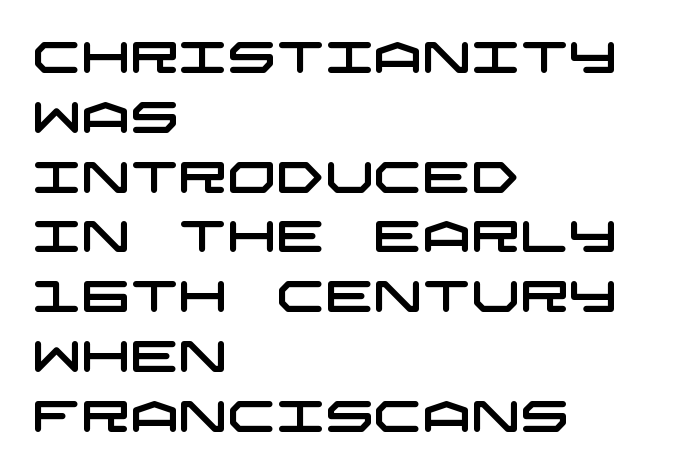
The image shows 43 px wide sans-serif type; set left-aligned, normal line spacing (1.39x), normal letter spacing, not underlined; low stroke contrast and a large x-height.
